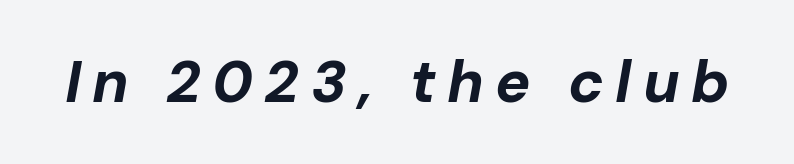
{"italic": "yes", "lean": "right", "slant_degrees": 10, "bold": "yes", "weight": "bold", "width": "normal", "stroke_contrast": "low", "x_height": "medium", "monospaced": "no", "underline": "no", "glyph_px": 59}
